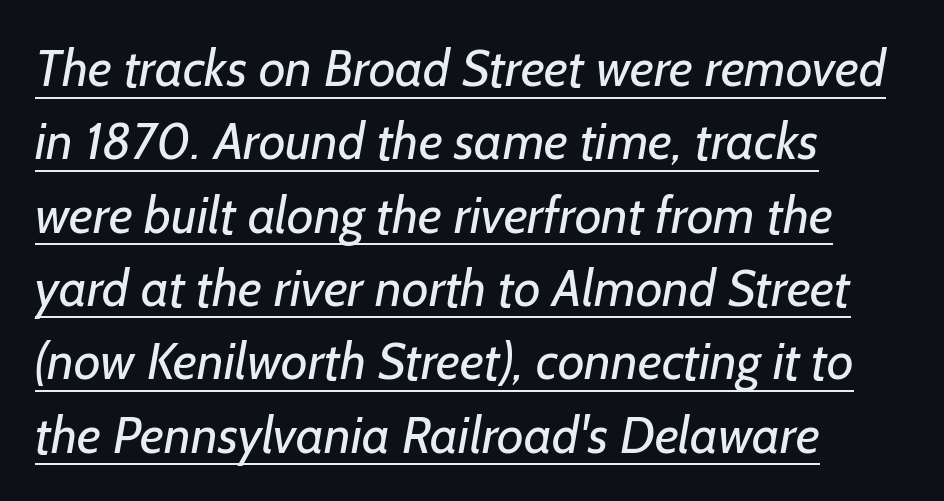
The image shows 52 px regular-weight sans-serif type; set left-aligned, normal line spacing (1.41x), normal letter spacing, underlined; low stroke contrast and a medium x-height.
